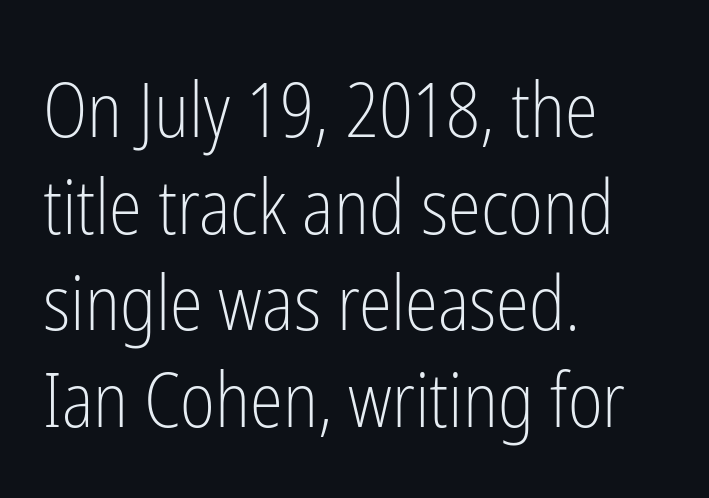
{"serif": "no", "italic": "no", "bold": "no", "weight": "light", "width": "condensed", "stroke_contrast": "low", "x_height": "medium", "monospaced": "no", "underline": "no", "align": "left", "line_spacing": "normal", "line_spacing_ratio": 1.29, "letter_spacing": "normal", "letter_spacing_em": 0.0, "glyph_px": 75}
